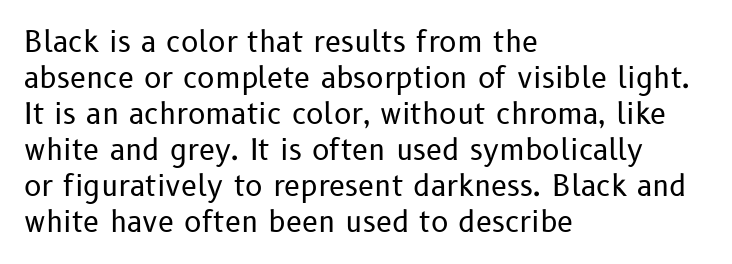
The rendering uses natural spacing where letterforms have individual widths. Any mark beneath the type? The region is blank. Which margin do the lines hug? The left one — the right edge is uneven. You can tell it's not italic because the verticals are truly vertical. These lines are composed in type without serifs.
